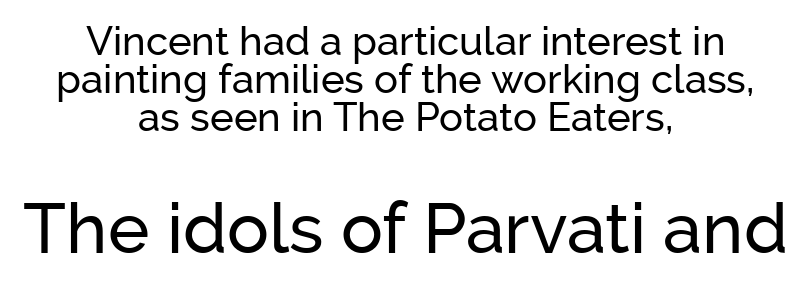
{"serif": "no", "italic": "no", "width": "normal", "stroke_contrast": "low", "x_height": "medium", "monospaced": "no", "underline": "no", "align": "center", "line_spacing": "tight", "line_spacing_ratio": 0.95, "letter_spacing": "normal", "letter_spacing_em": 0.0, "larger_block": "second", "size_ratio": 1.75, "glyph_px": 70}
